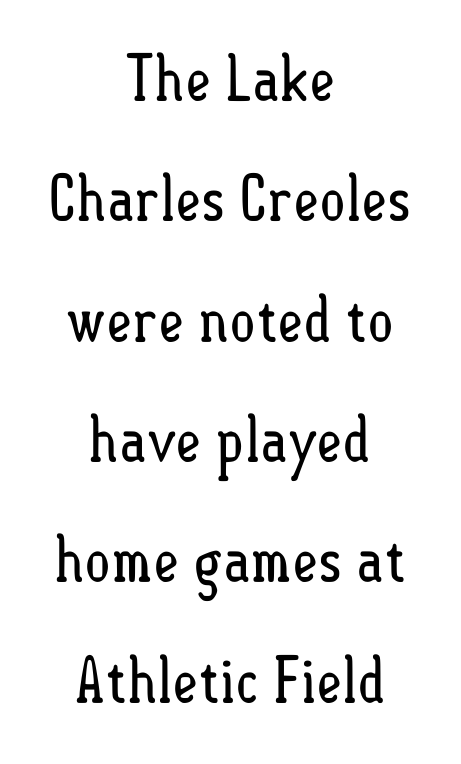
Notice how the stems are strictly vertical — no italics here. This rendering uses center alignment, leaving both contours irregular but symmetric. Does the leading feel generous? Absolutely, it's lavish. No heavy texture on the line: the type isn't bold. The passage shown is typed in a proportional face where columns would drift.
